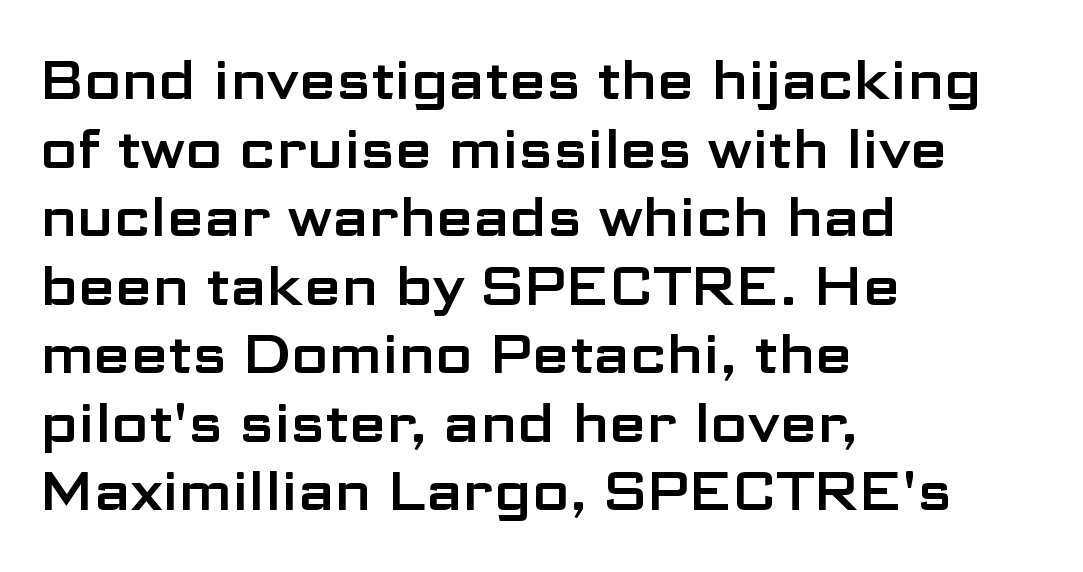
Alignment: flush left. Spacing verdict: proportional, widths tailored to each character. This is the regular roman posture of the typeface. Leading matches the norm, producing a regular column. This sample uses a sans-serif face.
